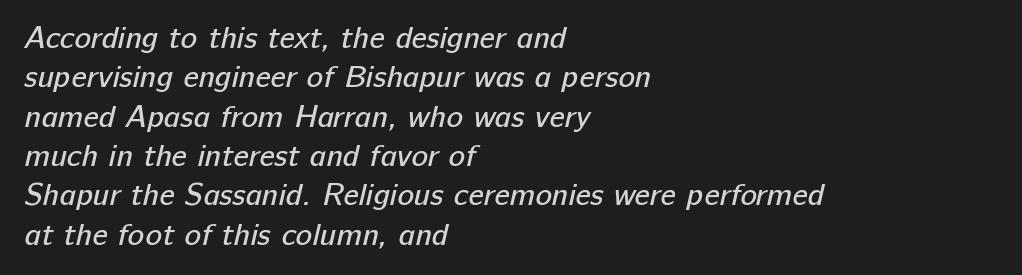
Q: Is the text bold? A: No.
Q: Is the typeface a serif or a sans-serif typeface? A: Sans-serif.
Q: Is the text underlined? A: No.
Q: How is the paragraph aligned? A: Left-aligned.
Q: Is the spacing between letters normal or unusually wide? A: Normal.
Q: Is the spacing between lines tight, normal or loose? A: Normal.
Q: Width (condensed, normal, or wide)? A: Normal.
Q: Stroke contrast? A: Low.
Q: x-height? A: Medium.
Q: Monospaced? A: No.
